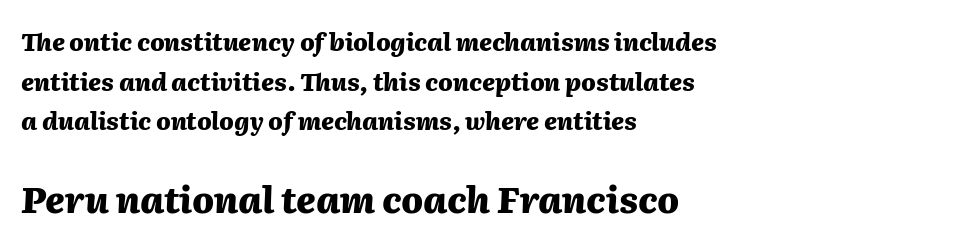
A bare baseline throughout the passage. Every letter is thick-stroked: bold, no question. In terms of leading, this rendering sits right in the middle. Larger block? The one below; the one above is distinctly smaller. There's an unmistakable incline to the writing here. Where is the straight margin? On the left.
